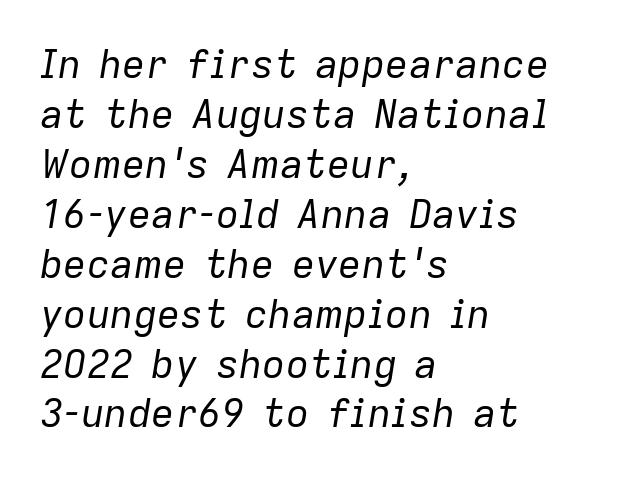
Q: Is the text bold? A: No.
Q: Is the text italic (slanted)? A: Yes, it leans right by about 9 degrees.
Q: Is the text underlined? A: No.
Q: How is the paragraph aligned? A: Left-aligned.
Q: Is the spacing between letters normal or unusually wide? A: Normal.
Q: Is the spacing between lines tight, normal or loose? A: Normal.
Q: Width (condensed, normal, or wide)? A: Normal.
Q: Stroke contrast? A: Low.
Q: x-height? A: Medium.
Q: Monospaced? A: No.
